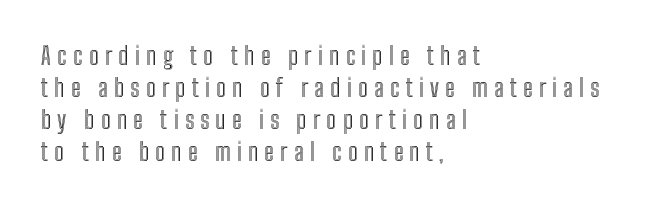
The image shows 24 px text type, upright; set left-aligned, normal line spacing (1.33x), unusually wide letter spacing (+0.26 em), not underlined.
